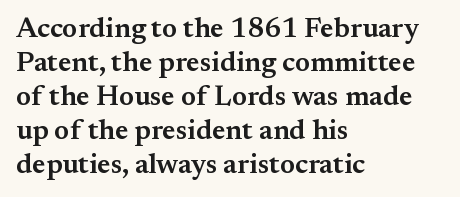
The image shows 28 px semibold serif type, upright; set left-aligned, line spacing 1.21x, normal letter spacing, not underlined; medium stroke contrast and a small x-height.
